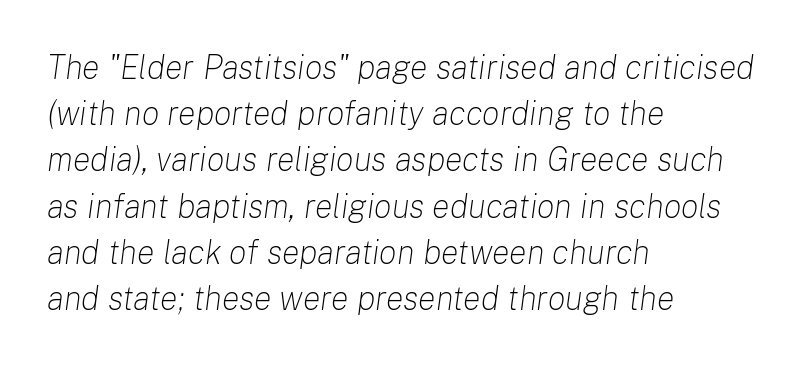
The image shows 33 px light type, italic (leaning right); set left-aligned, normal line spacing (1.4x), normal letter spacing, not underlined; low stroke contrast and a medium x-height.
